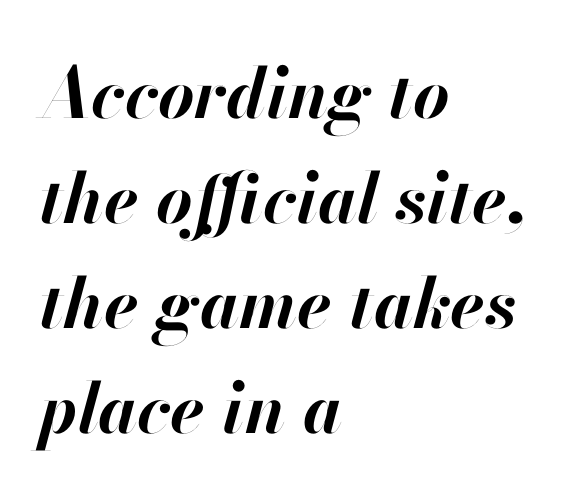
Q: Is the text bold? A: Yes.
Q: Is the text italic (slanted)? A: Yes, it leans right by about 13 degrees.
Q: Is the text underlined? A: No.
Q: How is the paragraph aligned? A: Left-aligned.
Q: Is the spacing between letters normal or unusually wide? A: Normal.
Q: Is the spacing between lines tight, normal or loose? A: Normal.
Q: Width (condensed, normal, or wide)? A: Normal.
Q: Stroke contrast? A: High.
Q: x-height? A: Small.
Q: Monospaced? A: No.
